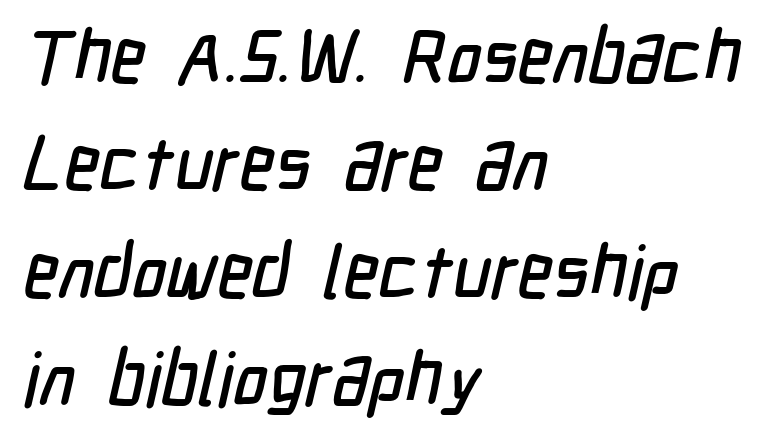
{"serif": "no", "width": "condensed", "stroke_contrast": "low", "x_height": "medium", "monospaced": "no", "underline": "no", "align": "left", "line_spacing": "normal", "line_spacing_ratio": 1.45, "letter_spacing": "normal", "letter_spacing_em": 0.0, "glyph_px": 74}
